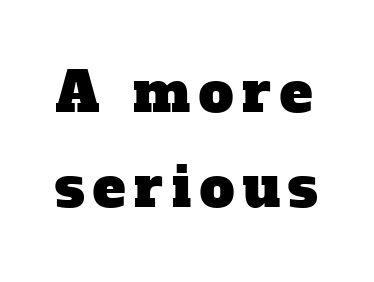
The text was rendered using a seriffed face with decorative stroke endings. Nobody drew a line under any word here. The face used here is proportionally spaced, like ordinary book or web type.
